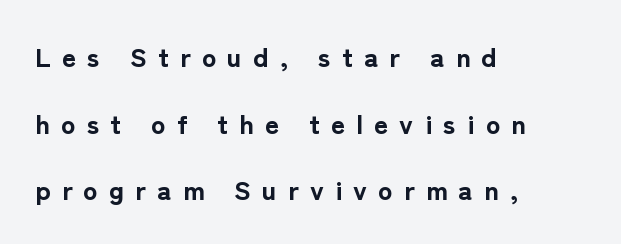
Q: Is the text bold? A: Yes.
Q: Is the text italic (slanted)? A: No, it is upright.
Q: Is the text underlined? A: No.
Q: How is the paragraph aligned? A: Left-aligned.
Q: Is the spacing between letters normal or unusually wide? A: Unusually wide.
Q: Is the spacing between lines tight, normal or loose? A: Loose.
